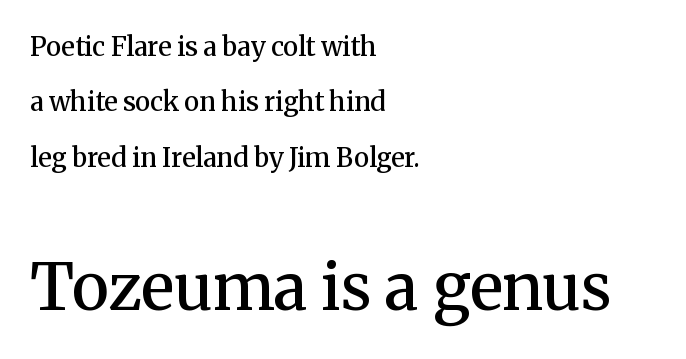
The image shows 64 px semibold serif type, upright; set left-aligned, loose line spacing (2.13x), normal letter spacing, not underlined; the second (bottom) block is 2.46x larger; medium stroke contrast and a medium x-height.
